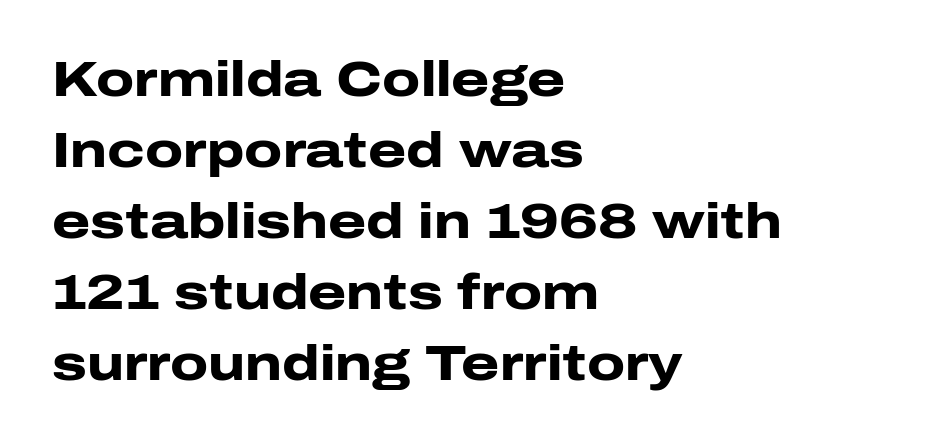
Short note: letters normally spaced. The letters stand straight up with perfectly vertical stems. One-word summary of the alignment: left. What weight is shown? A full bold with thick strokes. Here the designer chose a conventional face with non-uniform glyph widths. Successive baselines arrive at the customary interval.
